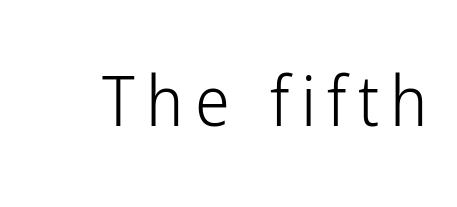
No extra ink here — the face is not bold. Font category for this specimen: sans-serif. These lines are rendered in a variable-pitch font. Ordinary non-slanted type is in use. The gap between lines stays unmarked.
